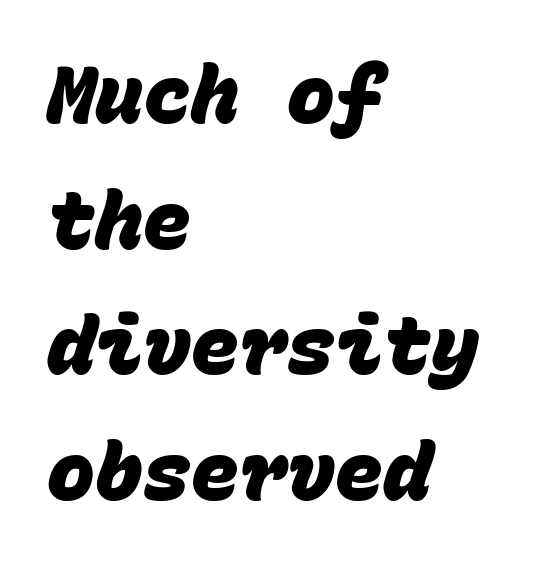
{"serif": "no", "bold": "yes", "weight": "heavy", "width": "normal", "stroke_contrast": "low", "x_height": "large", "monospaced": "yes", "underline": "no", "align": "left", "line_spacing": "normal", "line_spacing_ratio": 1.57, "letter_spacing": "normal", "letter_spacing_em": 0.0, "glyph_px": 80}
